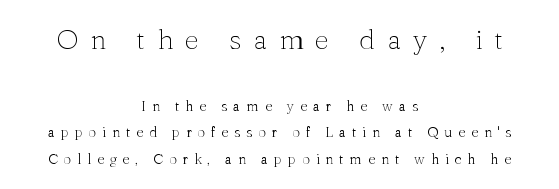
The image shows 28 px thin serif type, upright; set centered, loose line spacing (1.9x), unusually wide letter spacing (+0.42 em), not underlined; the first (top) block is 2.0x larger; medium stroke contrast and a medium x-height.
